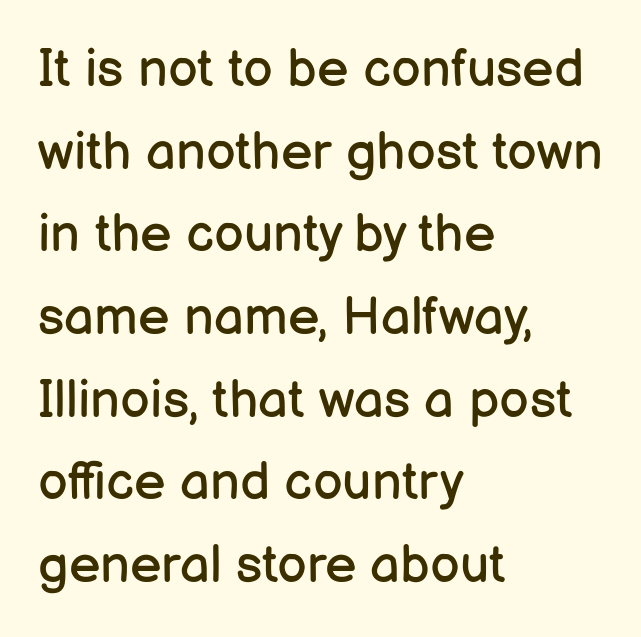
{"serif": "no", "italic": "no", "bold": "no", "weight": "regular", "width": "normal", "stroke_contrast": "low", "x_height": "medium", "monospaced": "no", "underline": "no", "align": "left", "line_spacing": "normal", "line_spacing_ratio": 1.56, "letter_spacing": "normal", "letter_spacing_em": 0.0, "glyph_px": 53}
